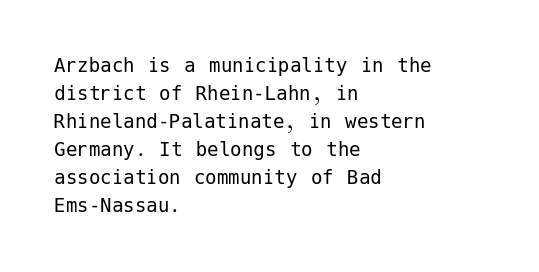
The image shows 23 px text type, upright; set left-aligned, line spacing 1.22x, normal letter spacing, not underlined.
